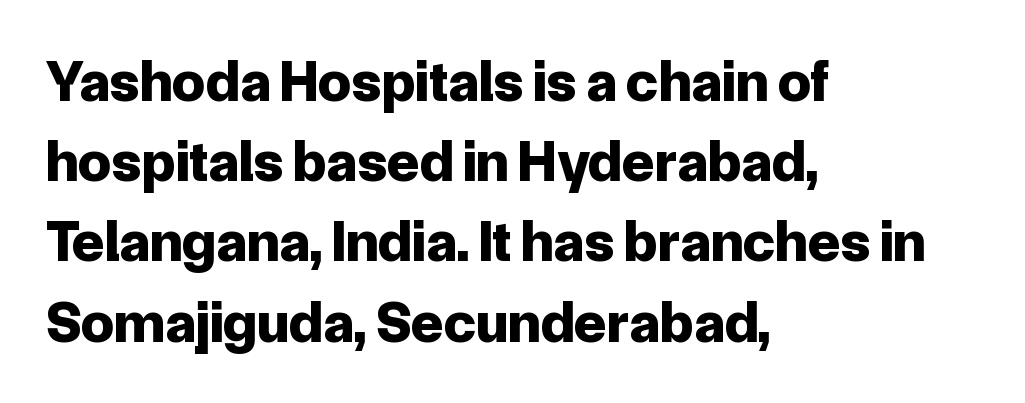
The image shows 59 px bold sans-serif type, upright; set left-aligned, normal line spacing (1.36x), normal letter spacing, not underlined; low stroke contrast and a medium x-height.
